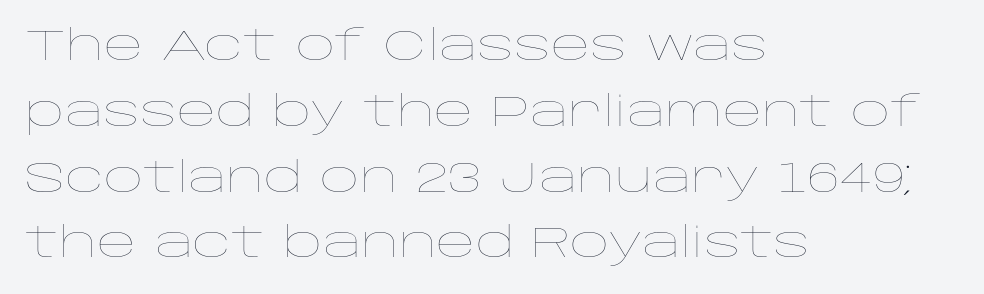
Q: Is the text bold? A: No.
Q: Is the text italic (slanted)? A: No, it is upright.
Q: Is the text underlined? A: No.
Q: How is the paragraph aligned? A: Left-aligned.
Q: Is the spacing between letters normal or unusually wide? A: Normal.
Q: Is the spacing between lines tight, normal or loose? A: Normal.
Q: Width (condensed, normal, or wide)? A: Wide.
Q: Stroke contrast? A: Low.
Q: x-height? A: Large.
Q: Monospaced? A: No.
